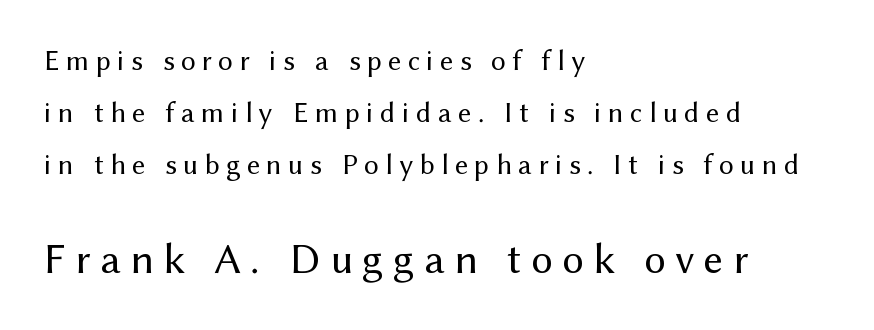
The baseline area is clear. No italicization has been applied; the sample stays upright. What stands out about the letter spacing? Its width — letters are far apart. The passage shown is typed in a proportional face where columns would drift. Where is the straight margin? On the left.
